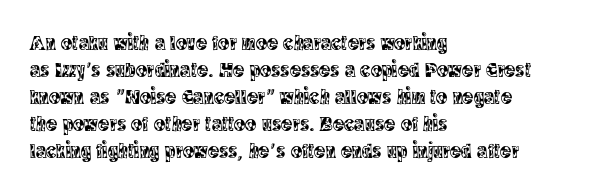
No word sits above an underline. Rendered with straight, roman letterforms. A typesetter would call this leading conventional body-copy spacing. Nothing unusual about the tracking: characters are spaced as the font intends. Line starts are locked; line ends wander.
